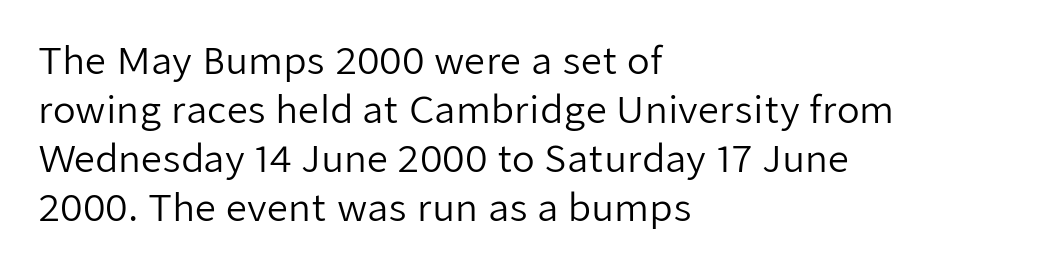
The type is set solid horizontally, with unmodified tracking. The words here are not underlined. A typesetter would call this leading conventional body-copy spacing. No heavy texture on the line: the type isn't bold. These lines are rendered in a variable-pitch font. Typographically, this falls in the sans-serif category.
